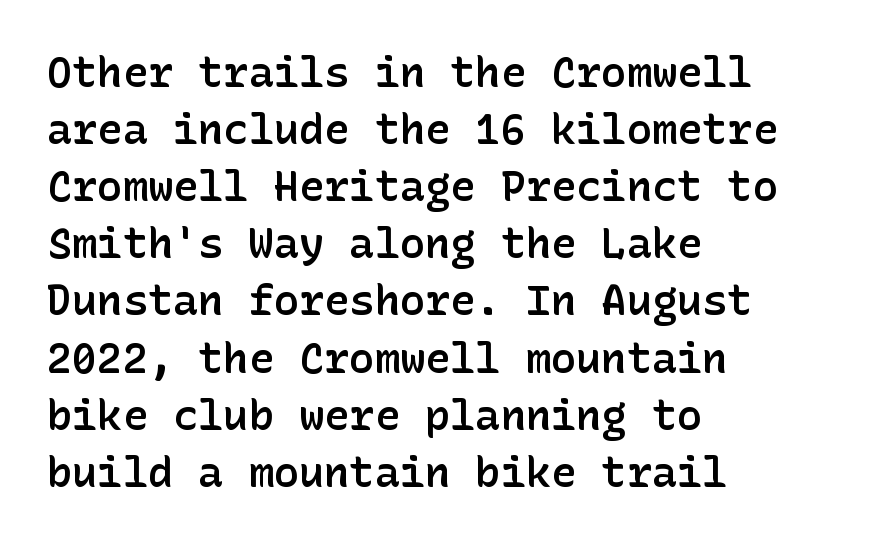
Q: Is the text bold? A: Semi-bold.
Q: Is the text italic (slanted)? A: No, it is upright.
Q: Is the typeface a serif or a sans-serif typeface? A: Sans-serif.
Q: Is the text underlined? A: No.
Q: How is the paragraph aligned? A: Left-aligned.
Q: Is the spacing between letters normal or unusually wide? A: Normal.
Q: Is the spacing between lines tight, normal or loose? A: Normal.
Q: Width (condensed, normal, or wide)? A: Normal.
Q: Stroke contrast? A: Low.
Q: x-height? A: Medium.
